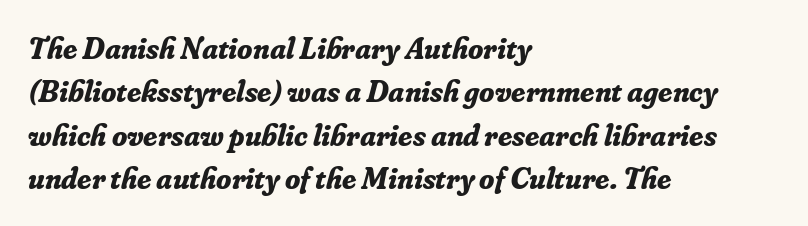
Q: Is the text bold? A: Yes.
Q: Is the text italic (slanted)? A: Yes, it leans right by about 16 degrees.
Q: Is the typeface a serif or a sans-serif typeface? A: Serif.
Q: Is the text underlined? A: No.
Q: How is the paragraph aligned? A: Left-aligned.
Q: Is the spacing between letters normal or unusually wide? A: Normal.
Q: Is the spacing between lines tight, normal or loose? A: Normal.
Q: Width (condensed, normal, or wide)? A: Normal.
Q: Stroke contrast? A: Low.
Q: x-height? A: Small.
Q: Monospaced? A: No.
